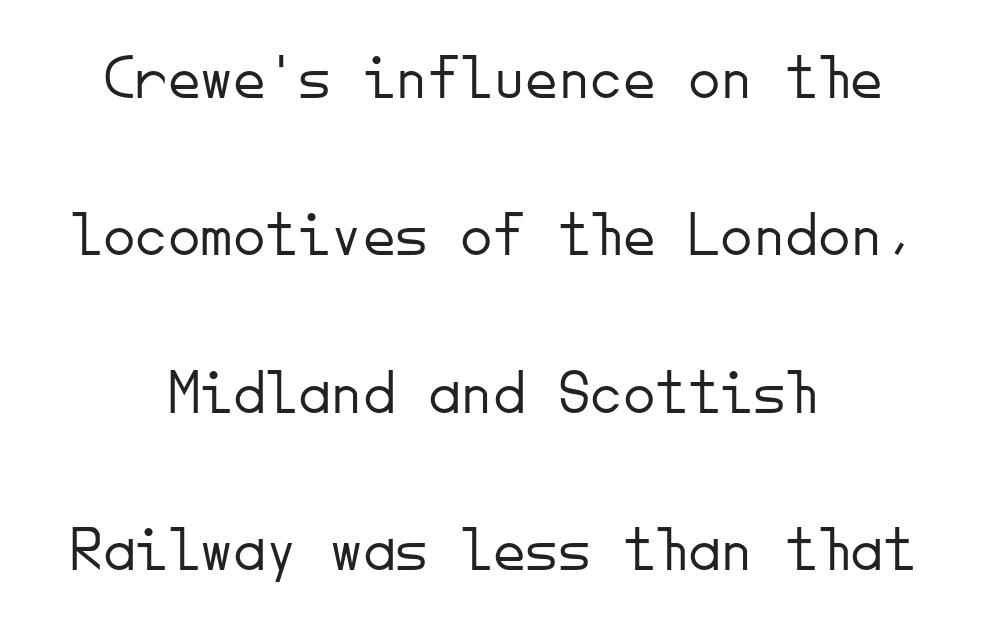
The image shows 65 px light sans-serif type, upright, monospaced; set centered, loose line spacing (2.42x), normal letter spacing, not underlined; low stroke contrast and a small x-height.
